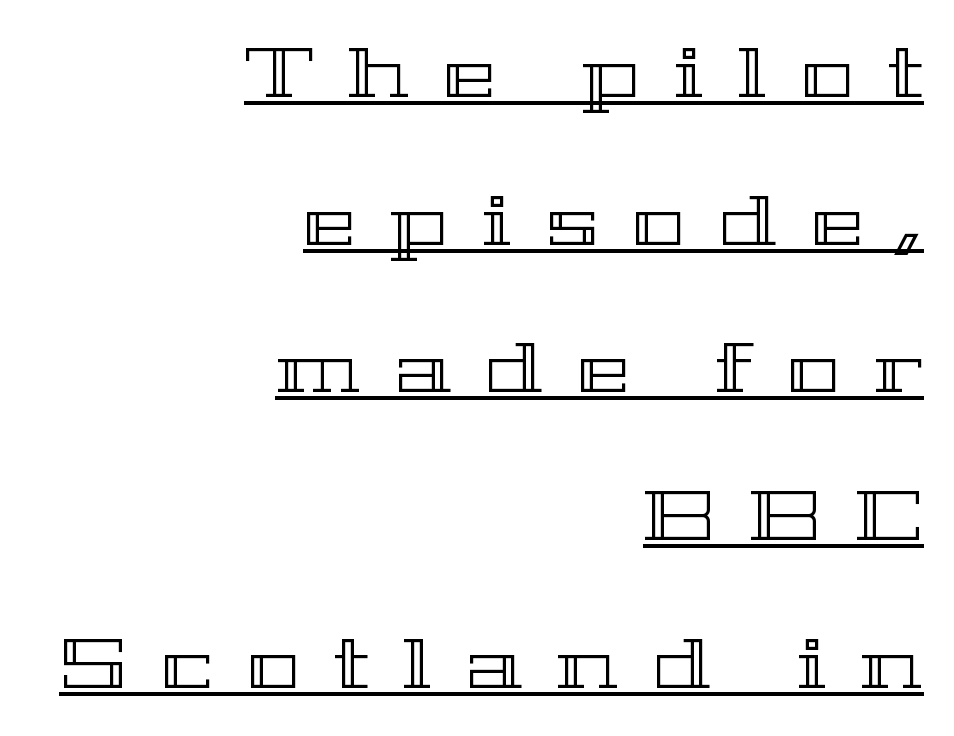
The image shows 71 px wide type, upright; set right-aligned, loose line spacing (2.08x), unusually wide letter spacing (+0.48 em), underlined; a medium x-height.
